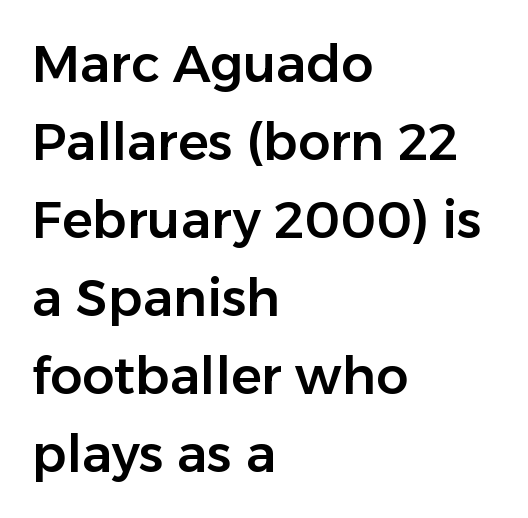
The image shows 51 px sans-serif type, upright; set left-aligned, normal line spacing (1.53x), normal letter spacing, not underlined; low stroke contrast and a medium x-height.
